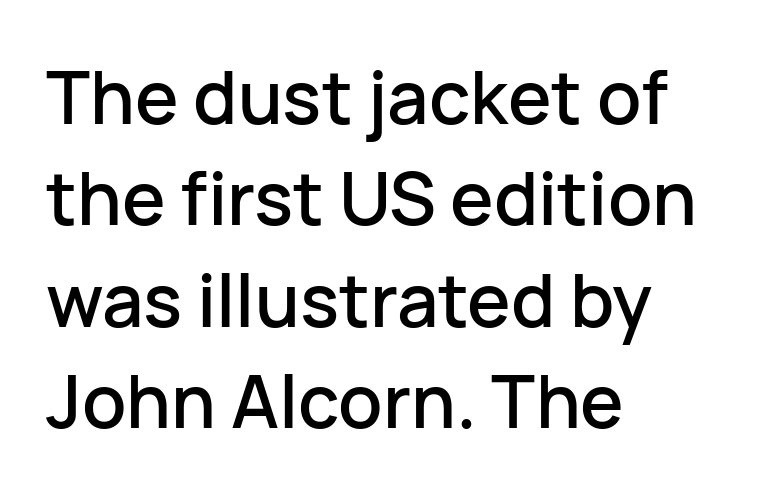
{"serif": "no", "italic": "no", "width": "normal", "stroke_contrast": "low", "x_height": "medium", "monospaced": "no", "underline": "no", "align": "left", "line_spacing": "normal", "line_spacing_ratio": 1.39, "letter_spacing": "normal", "letter_spacing_em": 0.0, "glyph_px": 73}
